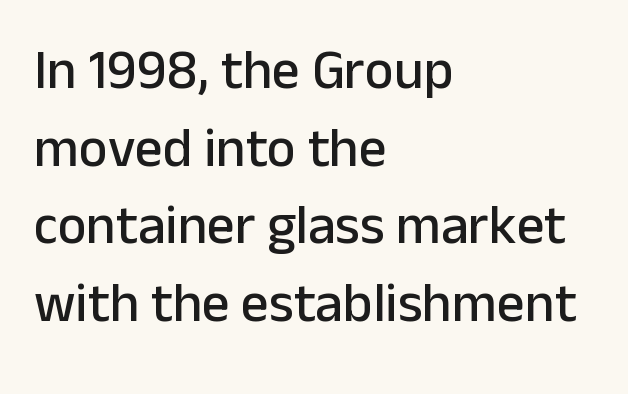
{"serif": "no", "italic": "no", "width": "normal", "stroke_contrast": "low", "x_height": "medium", "monospaced": "no", "underline": "no", "align": "left", "line_spacing": "normal", "line_spacing_ratio": 1.41, "letter_spacing": "normal", "letter_spacing_em": 0.0, "glyph_px": 55}
